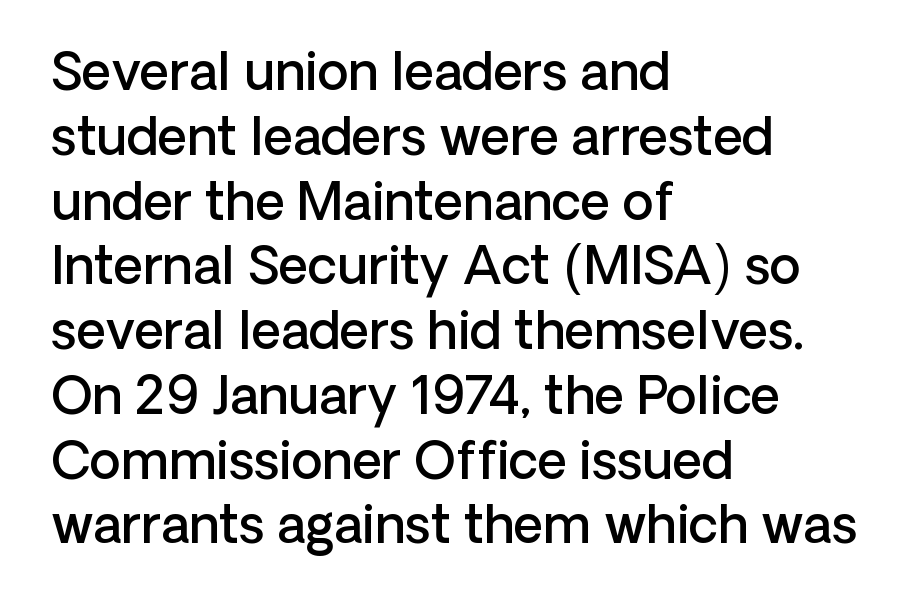
The image shows 51 px semibold sans-serif type, upright; set left-aligned, normal line spacing (1.27x), normal letter spacing, not underlined; low stroke contrast and a medium x-height.
